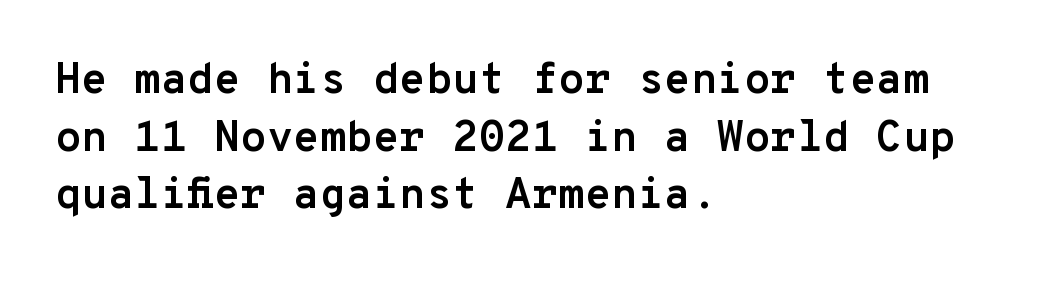
Q: Is the text bold? A: Yes.
Q: Is the text italic (slanted)? A: No, it is upright.
Q: Is the typeface a serif or a sans-serif typeface? A: Sans-serif.
Q: Is the text underlined? A: No.
Q: How is the paragraph aligned? A: Left-aligned.
Q: Is the spacing between letters normal or unusually wide? A: Normal.
Q: Is the spacing between lines tight, normal or loose? A: Normal.
Q: Width (condensed, normal, or wide)? A: Normal.
Q: Stroke contrast? A: Low.
Q: x-height? A: Medium.
Q: Monospaced? A: Yes.
